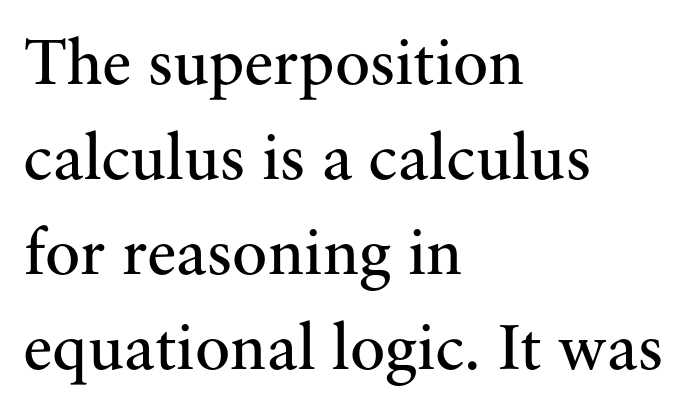
Q: Is the text bold? A: No.
Q: Is the text italic (slanted)? A: No, it is upright.
Q: Is the typeface a serif or a sans-serif typeface? A: Serif.
Q: Is the text underlined? A: No.
Q: How is the paragraph aligned? A: Left-aligned.
Q: Is the spacing between letters normal or unusually wide? A: Normal.
Q: Is the spacing between lines tight, normal or loose? A: Normal.
Q: Width (condensed, normal, or wide)? A: Normal.
Q: Stroke contrast? A: Medium.
Q: x-height? A: Small.
Q: Monospaced? A: No.
